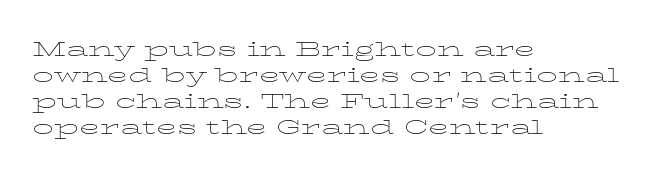
The typography opts for an upright posture over an oblique one. Unmarked baselines from the first word to the last. Students, note that the glyphs here touch the page at normal intervals. Which margin do the lines hug? The left one — the right edge is uneven. The typesetting does not lean heavy: it is not bold.
